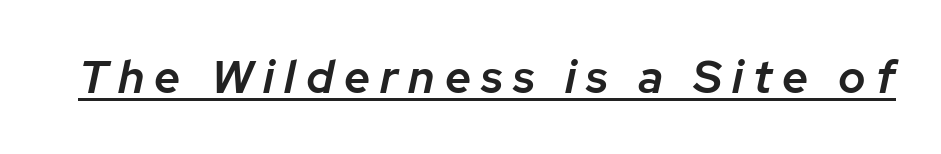
Q: Is the text bold? A: Semi-bold.
Q: Is the text italic (slanted)? A: Yes, it leans right by about 12 degrees.
Q: Is the text underlined? A: Yes.
Q: Is the spacing between letters normal or unusually wide? A: Unusually wide.
Q: Width (condensed, normal, or wide)? A: Normal.
Q: Stroke contrast? A: Low.
Q: x-height? A: Medium.
Q: Monospaced? A: No.
